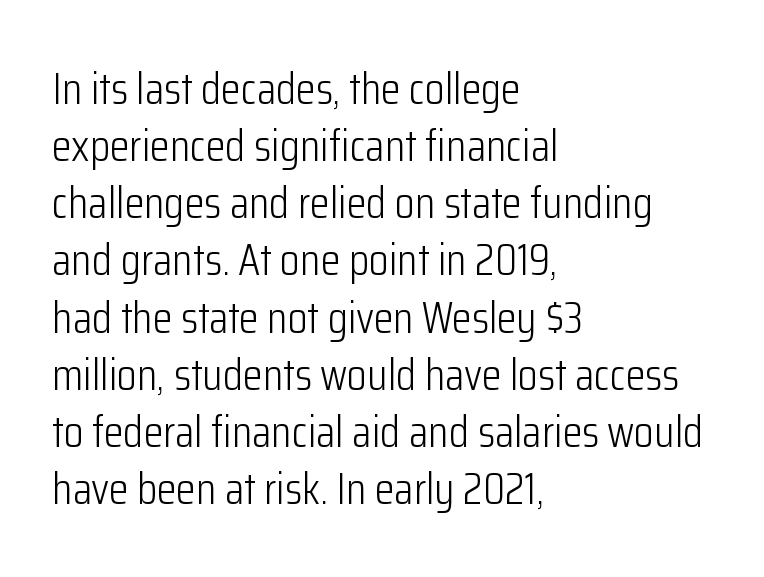
Q: Is the text bold? A: No.
Q: Is the text italic (slanted)? A: No, it is upright.
Q: Is the typeface a serif or a sans-serif typeface? A: Sans-serif.
Q: Is the text underlined? A: No.
Q: How is the paragraph aligned? A: Left-aligned.
Q: Is the spacing between letters normal or unusually wide? A: Normal.
Q: Is the spacing between lines tight, normal or loose? A: Normal.
Q: Width (condensed, normal, or wide)? A: Condensed.
Q: Stroke contrast? A: Low.
Q: x-height? A: Medium.
Q: Monospaced? A: No.
